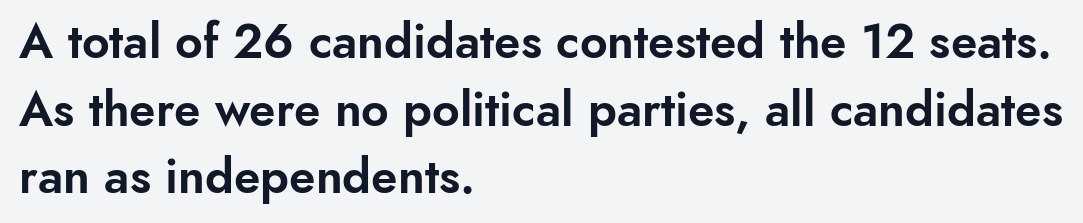
{"serif": "no", "italic": "no", "width": "normal", "stroke_contrast": "low", "x_height": "small", "monospaced": "no", "underline": "no", "align": "left", "line_spacing": "normal", "line_spacing_ratio": 1.41, "letter_spacing": "normal", "letter_spacing_em": 0.0, "glyph_px": 48}
